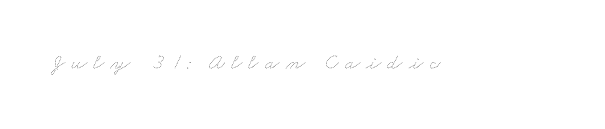
The letters look calm and open, with moderate or lighter stems. Clear beneath every line of the passage. The face used here is rendered with a markedly widened letterfit.
